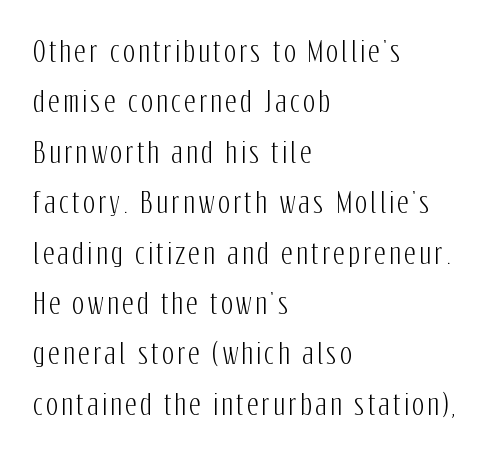
Is this a fixed-width face? No — the glyphs have proportional, varying widths. Posture: vertical. Examine the stroke ends and you'll find no serifs. The baseline area is clear. In CSS terms this would be text-align: left.
